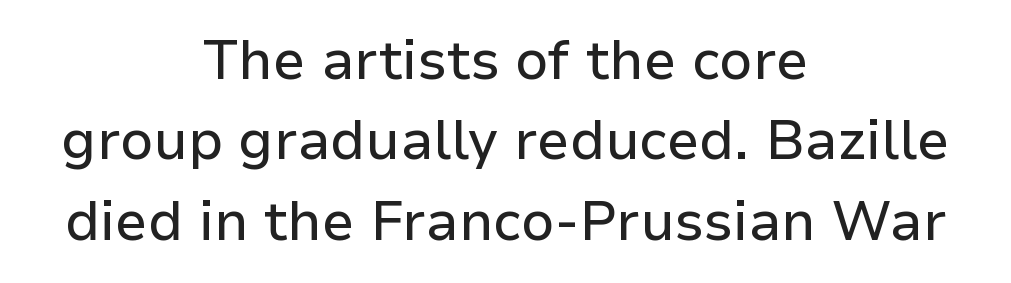
{"serif": "no", "italic": "no", "width": "normal", "stroke_contrast": "low", "x_height": "medium", "monospaced": "no", "underline": "no", "align": "center", "line_spacing": "normal", "line_spacing_ratio": 1.46, "letter_spacing": "normal", "letter_spacing_em": 0.0, "glyph_px": 55}
